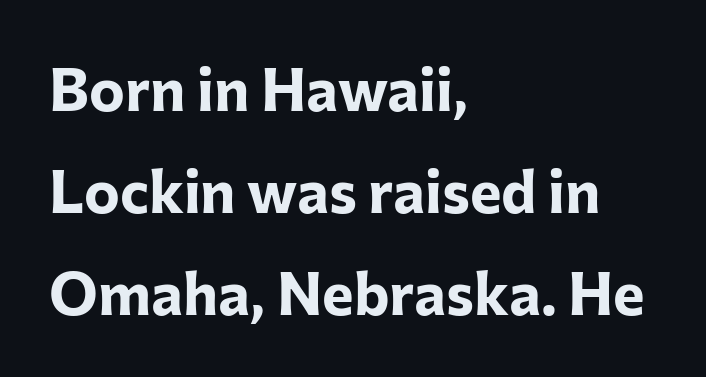
On the weight axis this lands at bold, roughly 700. These lines are rendered in a variable-pitch font. Each word holds together tightly as a unit, with standard inter-letter gaps. The glyphs are unaccompanied by any horizontal stroke below them. You can tell it's not italic because the verticals are truly vertical.
